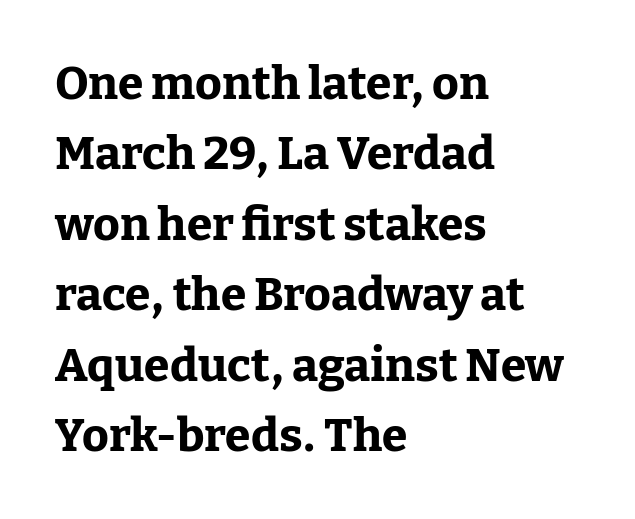
Is this a fixed-width face? No — the glyphs have proportional, varying widths. Vertical spacing — default. Plenty of ink on the page — the face is bold. The compositor pushed each line to the left boundary. The space beneath each line is pristine and unruled. Rendered with straight, roman letterforms.
